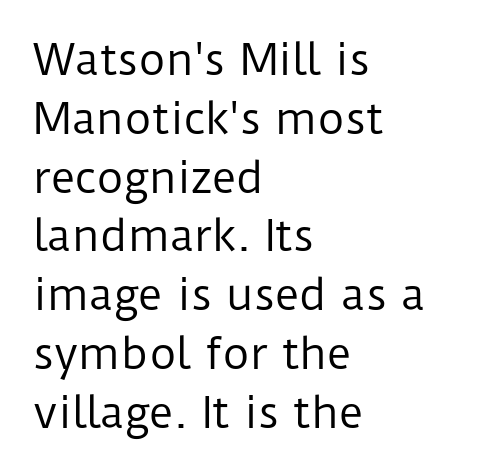
Q: Is the text bold? A: No.
Q: Is the text italic (slanted)? A: No, it is upright.
Q: Is the typeface a serif or a sans-serif typeface? A: Sans-serif.
Q: Is the text underlined? A: No.
Q: How is the paragraph aligned? A: Left-aligned.
Q: Is the spacing between letters normal or unusually wide? A: Normal.
Q: Is the spacing between lines tight, normal or loose? A: Normal.
Q: Width (condensed, normal, or wide)? A: Normal.
Q: Stroke contrast? A: Low.
Q: x-height? A: Medium.
Q: Monospaced? A: No.
